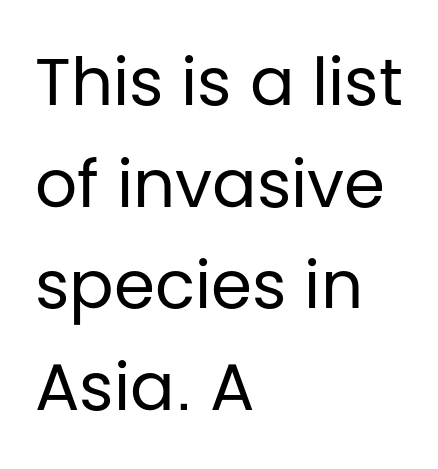
The ragged edge is on the right, which tells us the setting is flush left. When letters stand straight like this, we call the style roman or upright. Typographically, this falls in the sans-serif category. Is this a heavy cut? Hardly; it is regular or lighter. Successive baselines arrive at the customary interval. A bare baseline throughout the passage.
